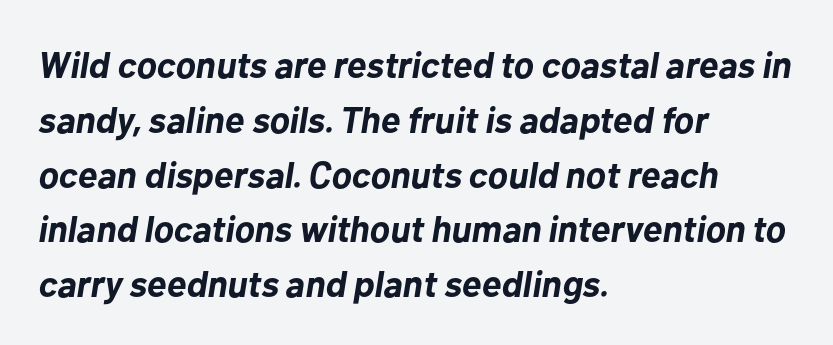
Notice how the passage keeps a crisp vertical edge on the left only. Its strokes are broad and dark, the hallmark of bold type. The passage shown has conventional tracking throughout. Italic? Definitely — the glyphs are oblique. These lines are rendered in a variable-pitch font. Does the leading feel generous? No, just average.
